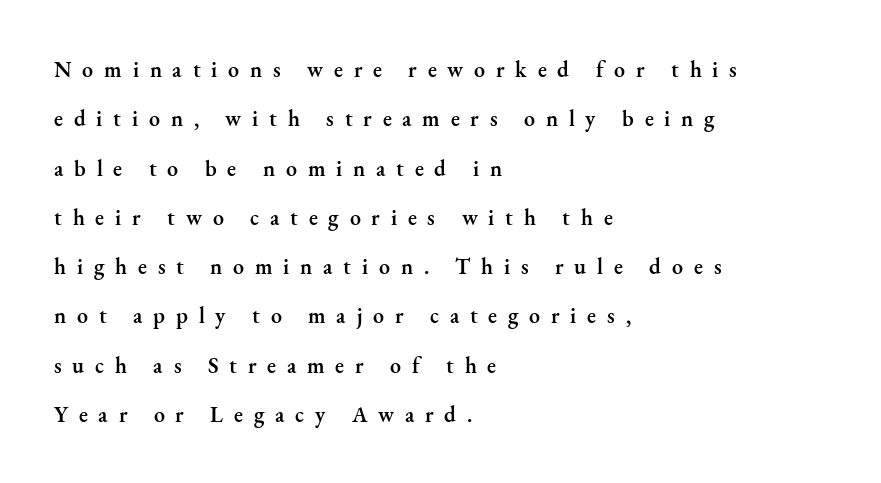
Q: Is the text bold? A: Semi-bold.
Q: Is the text italic (slanted)? A: No, it is upright.
Q: Is the text underlined? A: No.
Q: How is the paragraph aligned? A: Left-aligned.
Q: Is the spacing between letters normal or unusually wide? A: Unusually wide.
Q: Is the spacing between lines tight, normal or loose? A: Loose.
